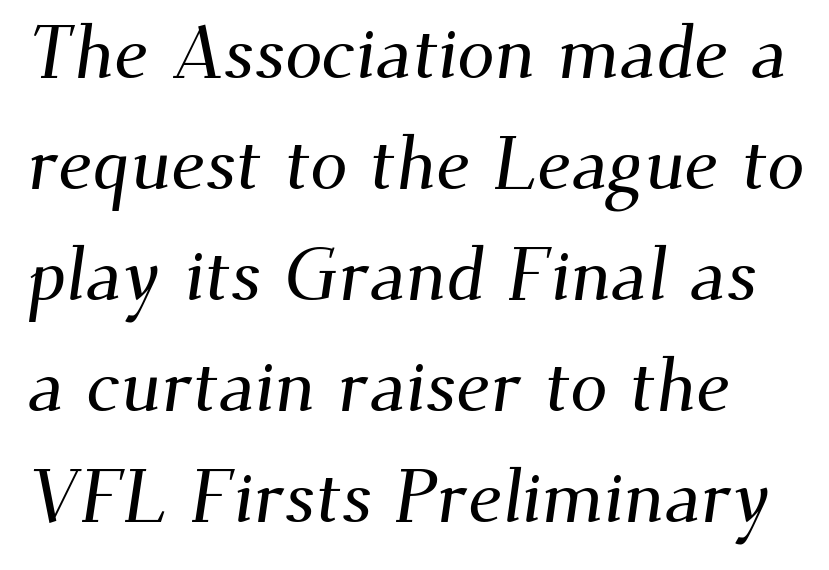
Decoration check: the copy has no underline. The passage shown is typed in a proportional face where columns would drift. The rendering keeps characters at their native spacing. These lines are composed in type with serifs.
